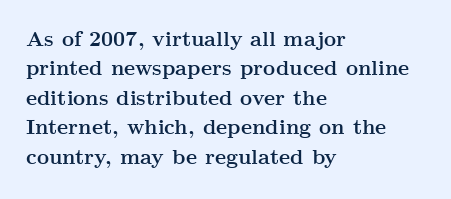
Posture: upright roman. Underlining? Definitely not there. Each line starts at the same left margin while the right side varies. Stroke thickness is high; the sample reads as a true bold. The block of text has a typical density, with ordinary space between rows.
